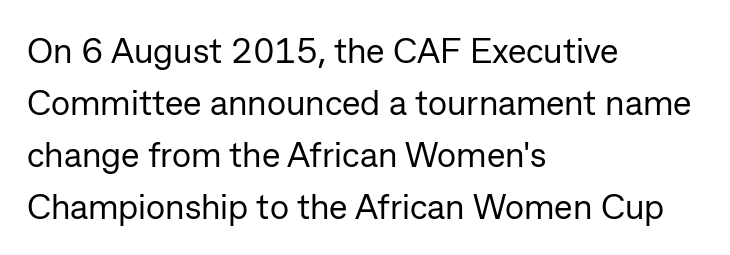
{"serif": "no", "italic": "no", "bold": "no", "weight": "regular", "width": "normal", "stroke_contrast": "low", "x_height": "medium", "monospaced": "no", "underline": "no", "align": "left", "line_spacing": "normal", "line_spacing_ratio": 1.49, "letter_spacing": "normal", "letter_spacing_em": 0.0, "glyph_px": 35}
